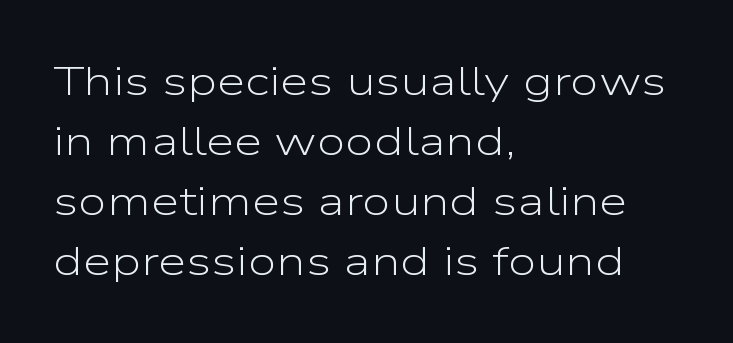
{"serif": "no", "italic": "no", "bold": "no", "weight": "light", "width": "wide", "stroke_contrast": "low", "x_height": "medium", "monospaced": "no", "underline": "no", "align": "left", "line_spacing": "normal", "line_spacing_ratio": 1.46, "letter_spacing": "normal", "letter_spacing_em": 0.0, "glyph_px": 41}
